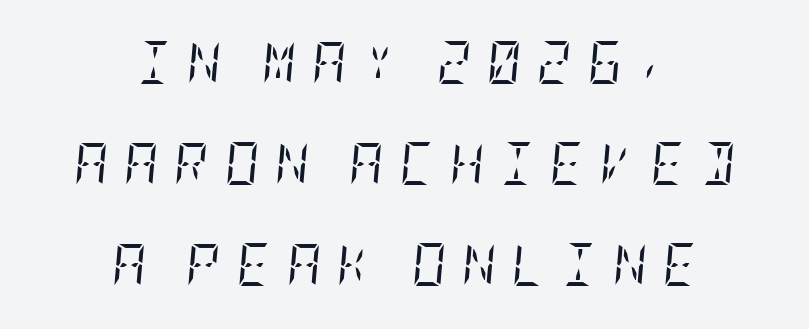
{"serif": "yes", "italic": "yes", "lean": "right", "slant_degrees": 5, "bold": "no", "weight": "regular", "width": "condensed", "stroke_contrast": "low", "x_height": "large", "underline": "no", "align": "center", "line_spacing": "loose", "line_spacing_ratio": 2.41, "letter_spacing": "wide", "letter_spacing_em": 0.38, "glyph_px": 42}
